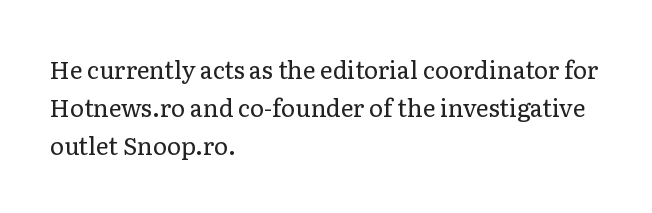
Q: Is the text bold? A: No.
Q: Is the text italic (slanted)? A: No, it is upright.
Q: Is the text underlined? A: No.
Q: How is the paragraph aligned? A: Left-aligned.
Q: Is the spacing between letters normal or unusually wide? A: Normal.
Q: Is the spacing between lines tight, normal or loose? A: Normal.
